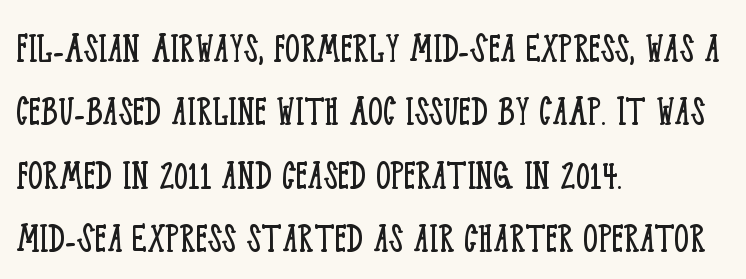
The image shows 46 px light, condensed serif type, upright; set left-aligned, normal line spacing (1.38x), normal letter spacing, not underlined; low stroke contrast and a large x-height.
